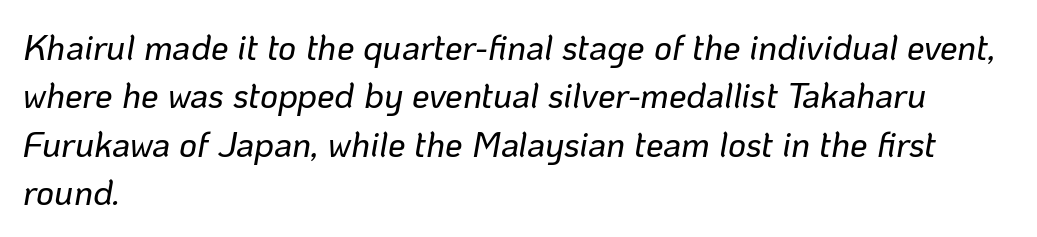
Evenly set lines give the paragraph a standard silhouette. The lines in this sample share a left origin and differ only in where they stop. The line texture is even and compact thanks to regular tracking. A clean baseline with only descenders dipping below it.
